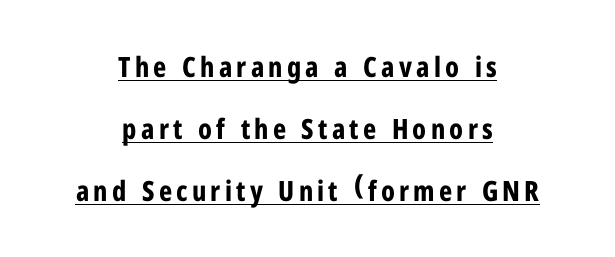
You could not count columns in this text — the font is proportionally spaced. A sans-serif font was chosen for this passage. Is there an underline? Yes — a line sits under the letters. What weight is shown? A full bold with thick strokes. Alignment: centered. This block would shrink considerably if given ordinary leading; it's expanded now.
